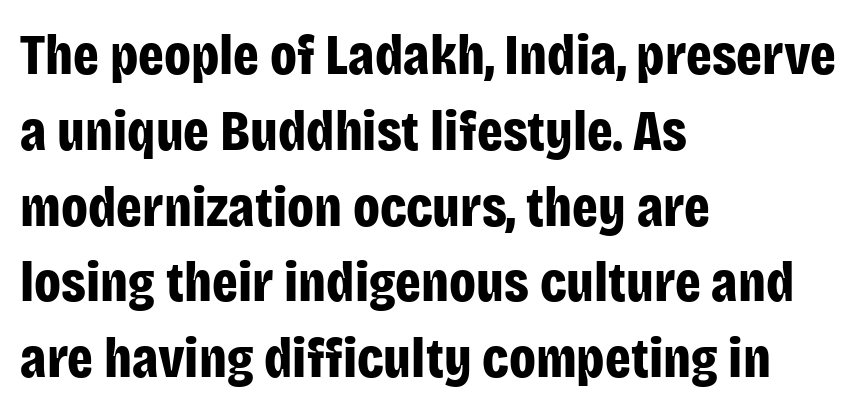
{"serif": "no", "italic": "no", "bold": "yes", "weight": "bold", "width": "condensed", "stroke_contrast": "low", "x_height": "large", "monospaced": "no", "underline": "no", "align": "left", "line_spacing": "normal", "line_spacing_ratio": 1.33, "letter_spacing": "normal", "letter_spacing_em": 0.0, "glyph_px": 57}
